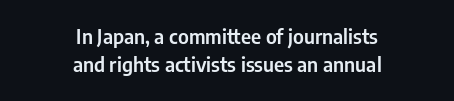
{"italic": "no", "underline": "no", "align": "center", "line_spacing": "normal", "line_spacing_ratio": 1.41, "letter_spacing": "normal", "letter_spacing_em": 0.0, "glyph_px": 20}
